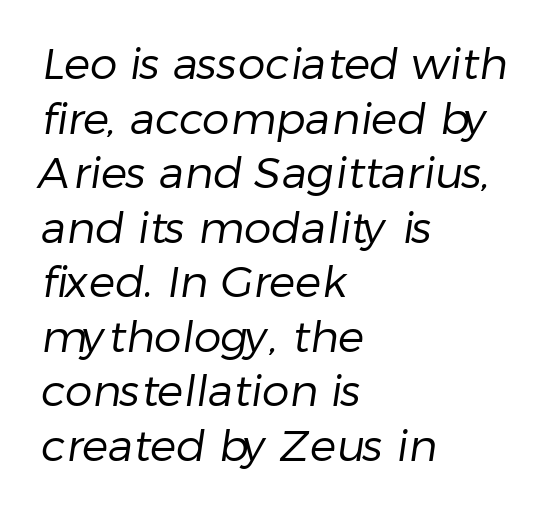
Q: Is the text bold? A: No.
Q: Is the typeface a serif or a sans-serif typeface? A: Sans-serif.
Q: Is the text underlined? A: No.
Q: How is the paragraph aligned? A: Left-aligned.
Q: Is the spacing between letters normal or unusually wide? A: Normal.
Q: Width (condensed, normal, or wide)? A: Normal.
Q: Stroke contrast? A: Low.
Q: x-height? A: Medium.
Q: Monospaced? A: No.
